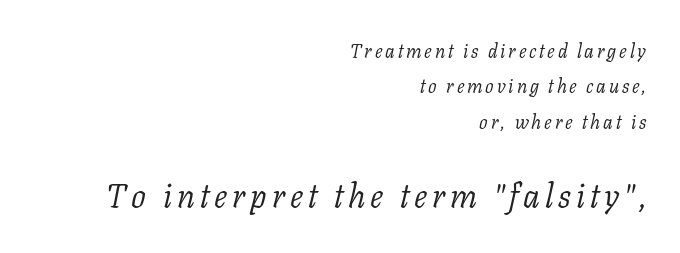
The image shows 33 px light serif type, italic (leaning right); set right-aligned, line spacing 1.86x, not underlined; the second (bottom) block is 1.74x larger; low stroke contrast and a medium x-height.
